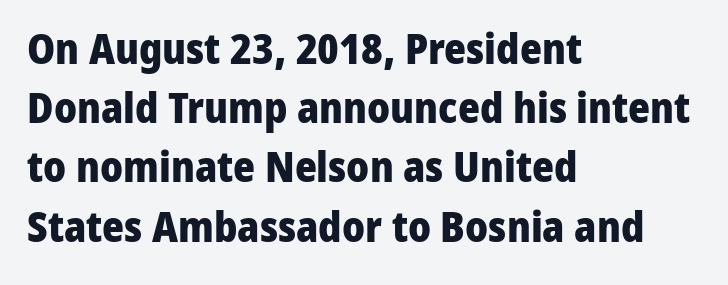
Q: Is the text bold? A: Yes.
Q: Is the text italic (slanted)? A: No, it is upright.
Q: Is the typeface a serif or a sans-serif typeface? A: Sans-serif.
Q: Is the text underlined? A: No.
Q: How is the paragraph aligned? A: Left-aligned.
Q: Is the spacing between letters normal or unusually wide? A: Normal.
Q: Is the spacing between lines tight, normal or loose? A: Normal.
Q: Width (condensed, normal, or wide)? A: Normal.
Q: Stroke contrast? A: Low.
Q: x-height? A: Medium.
Q: Monospaced? A: No.
